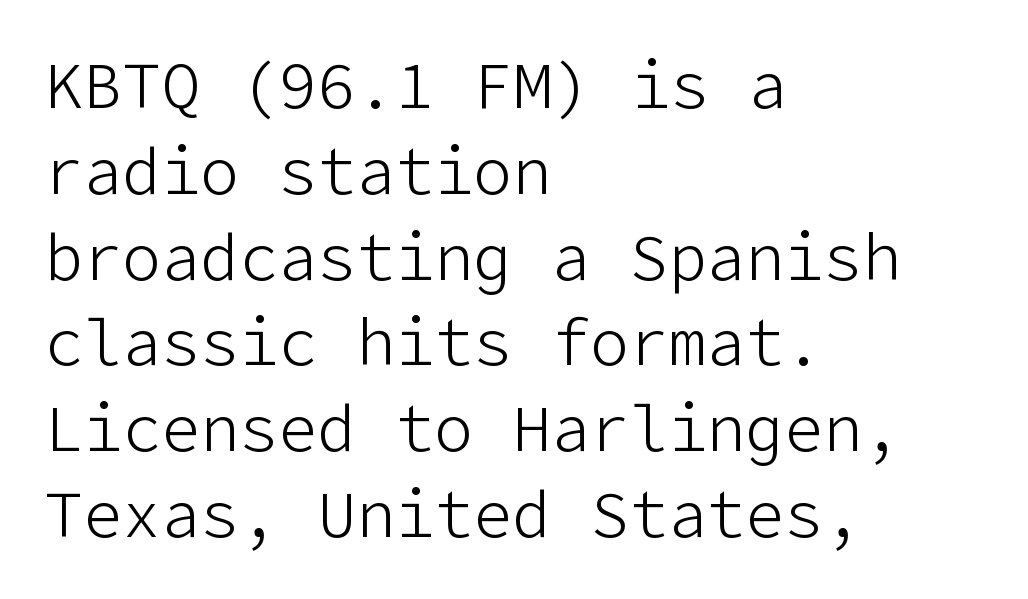
The image shows 65 px light sans-serif type, upright; set left-aligned, normal line spacing (1.32x), normal letter spacing, not underlined; low stroke contrast and a medium x-height.
